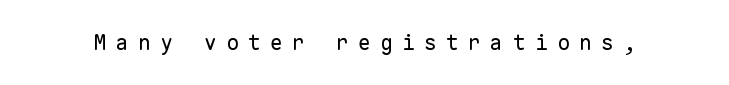
Q: Is the text bold? A: No.
Q: Is the text italic (slanted)? A: No, it is upright.
Q: Is the text underlined? A: No.
Q: Is the spacing between letters normal or unusually wide? A: Unusually wide.
